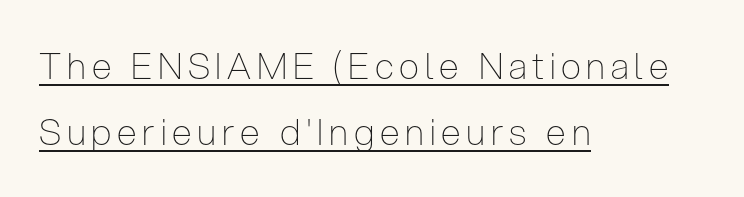
The image shows 36 px thin, condensed sans-serif type, upright; set left-aligned, line spacing 1.84x, underlined; low stroke contrast and a medium x-height.
